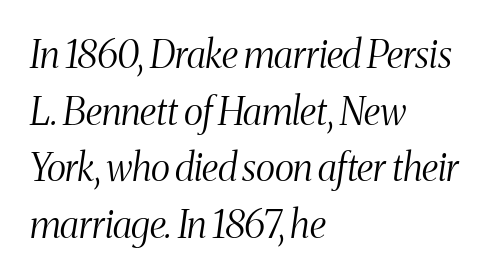
The image shows 38 px light, condensed serif type, italic (leaning right); set left-aligned, normal line spacing (1.49x), normal letter spacing, not underlined; medium stroke contrast and a medium x-height.
